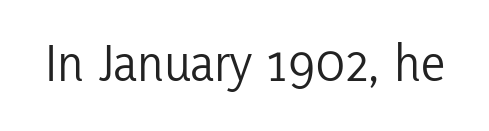
The image shows 54 px light, condensed sans-serif type, upright; set normal letter spacing, not underlined; low stroke contrast and a medium x-height.
